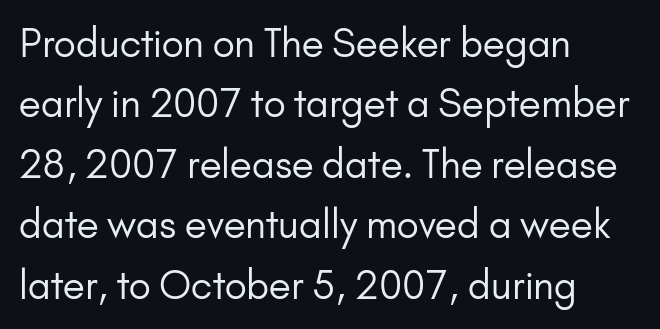
The image shows 38 px regular-weight sans-serif type, upright; set left-aligned, normal line spacing (1.59x), normal letter spacing, not underlined; low stroke contrast and a small x-height.
